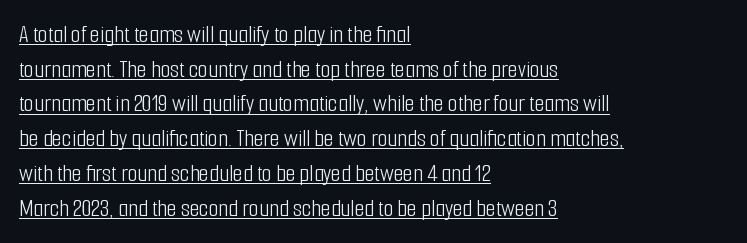
{"italic": "no", "bold": "no", "underline": "yes", "align": "left", "line_spacing": "normal", "line_spacing_ratio": 1.39, "letter_spacing": "normal", "letter_spacing_em": 0.0, "glyph_px": 25}
